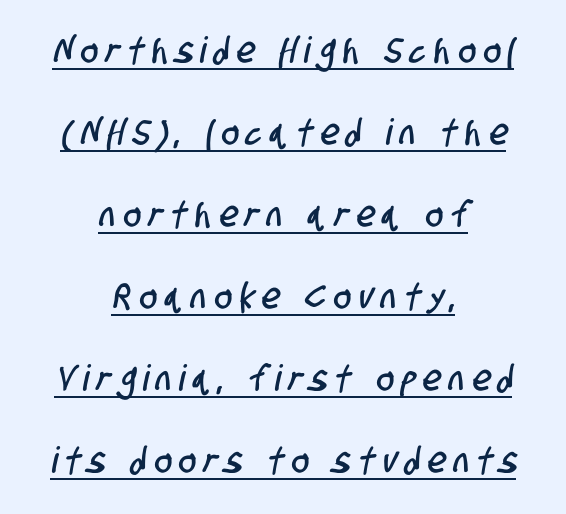
{"serif": "no", "width": "condensed", "stroke_contrast": "low", "x_height": "large", "monospaced": "no", "underline": "yes", "align": "center", "line_spacing": "loose", "line_spacing_ratio": 2.28, "letter_spacing": "wide", "letter_spacing_em": 0.23, "glyph_px": 36}
